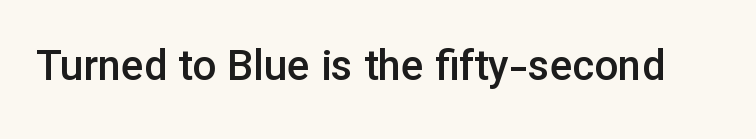
Q: Is the text bold? A: Semi-bold.
Q: Is the text italic (slanted)? A: No, it is upright.
Q: Is the typeface a serif or a sans-serif typeface? A: Sans-serif.
Q: Is the text underlined? A: No.
Q: Is the spacing between letters normal or unusually wide? A: Normal.
Q: Width (condensed, normal, or wide)? A: Normal.
Q: Stroke contrast? A: Low.
Q: x-height? A: Medium.
Q: Monospaced? A: No.
